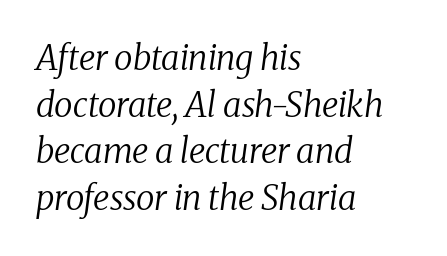
Q: Is the text bold? A: No.
Q: Is the text italic (slanted)? A: Yes, it leans right by about 8 degrees.
Q: Is the typeface a serif or a sans-serif typeface? A: Serif.
Q: Is the text underlined? A: No.
Q: How is the paragraph aligned? A: Left-aligned.
Q: Is the spacing between letters normal or unusually wide? A: Normal.
Q: Is the spacing between lines tight, normal or loose? A: Normal.
Q: Width (condensed, normal, or wide)? A: Normal.
Q: Stroke contrast? A: Medium.
Q: x-height? A: Medium.
Q: Monospaced? A: No.
